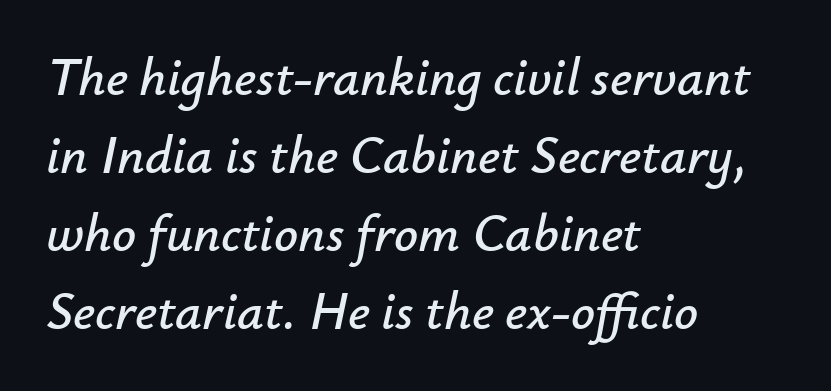
Q: Is the text italic (slanted)? A: Yes, it leans right by about 12 degrees.
Q: Is the text underlined? A: No.
Q: How is the paragraph aligned? A: Left-aligned.
Q: Is the spacing between letters normal or unusually wide? A: Normal.
Q: Is the spacing between lines tight, normal or loose? A: Normal.
Q: Width (condensed, normal, or wide)? A: Normal.
Q: Stroke contrast? A: Low.
Q: x-height? A: Small.
Q: Monospaced? A: No.
